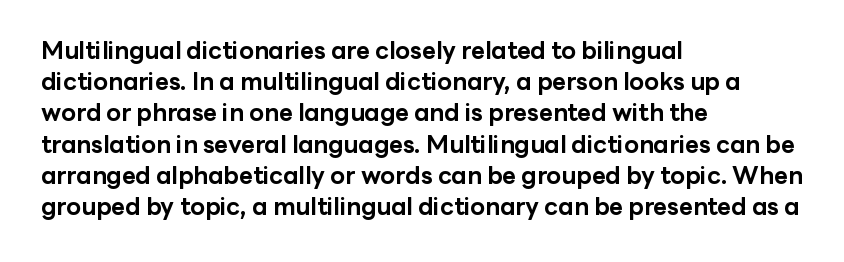
{"italic": "no", "bold": "yes", "underline": "no", "align": "left", "line_spacing": "normal", "line_spacing_ratio": 1.3, "letter_spacing": "normal", "letter_spacing_em": 0.0, "glyph_px": 24}
